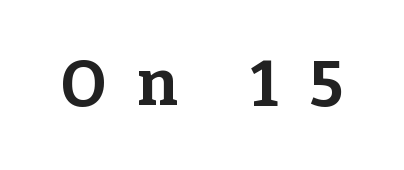
Q: Is the text bold? A: Yes.
Q: Is the text italic (slanted)? A: No, it is upright.
Q: Is the typeface a serif or a sans-serif typeface? A: Serif.
Q: Is the text underlined? A: No.
Q: Is the spacing between letters normal or unusually wide? A: Unusually wide.
Q: Width (condensed, normal, or wide)? A: Normal.
Q: Stroke contrast? A: Low.
Q: x-height? A: Medium.
Q: Monospaced? A: No.
